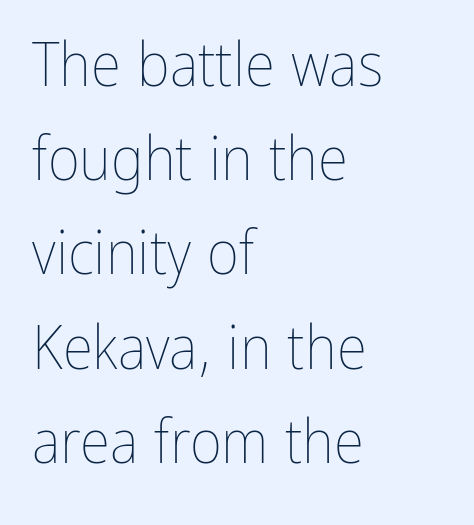
Posture: straight, roman, zero tilt. Regarding leading, the lines here are spaced in the standard way. Decoration check: the copy has no underline. On a weight scale, this lands at 450 or below. Note the varied advance widths — an 'i' is clearly narrower than an 'm'. Words appear dense and cohesive because spacing is normal.
